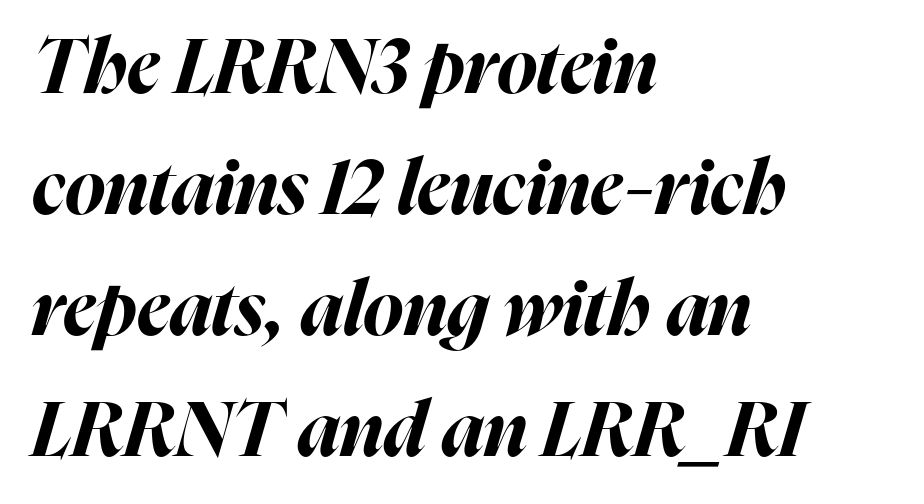
Style check: oblique. If you measured baseline to baseline, you'd find a middling distance. Is the type bold? Yes — the strokes are clearly thick and heavy. Layout note: lines flush left. Clear beneath every line of the passage. Think of a printed novel: that variable character pitch is what you see here.
